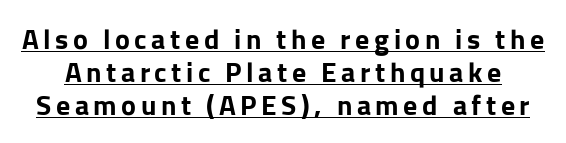
The passage shown is typed in a proportional face where columns would drift. Caption: bold face, heavy strokes. Beneath each row of characters lies a ruled line. Serif or sans? Sans — the stroke terminals are bare. Posture: upright roman.
